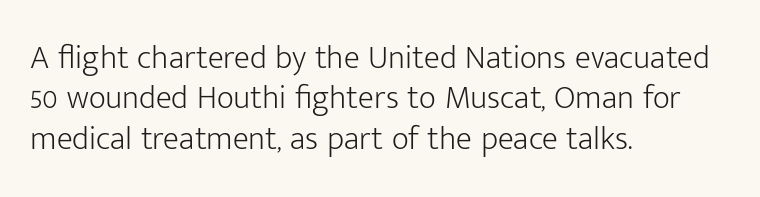
The image shows 33 px light sans-serif type, upright; set left-aligned, line spacing 1.22x, normal letter spacing, not underlined; low stroke contrast and a medium x-height.
